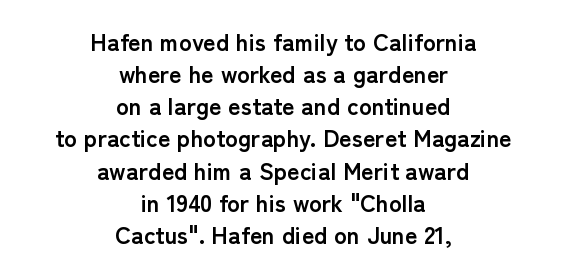
Caption: standard tracking, unaltered. Quick note: underline off. Casual observation: everything's sitting right in the middle. Regarding leading, the lines here are spaced in the standard way. If you drew a line through each stem, it would be perfectly vertical.
